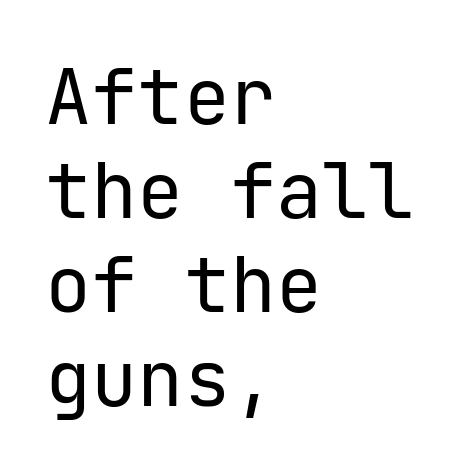
The image shows 77 px regular-weight sans-serif type, upright; set left-aligned, line spacing 1.22x, normal letter spacing, not underlined; low stroke contrast and a medium x-height.
